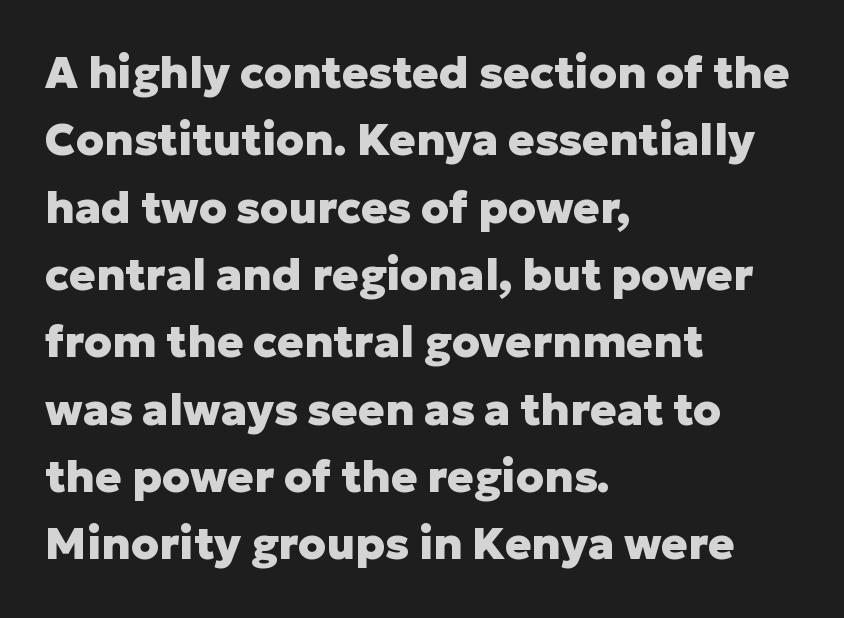
{"serif": "no", "italic": "no", "bold": "yes", "weight": "heavy", "width": "normal", "stroke_contrast": "low", "x_height": "medium", "monospaced": "no", "underline": "no", "align": "left", "line_spacing": "normal", "line_spacing_ratio": 1.53, "letter_spacing": "normal", "letter_spacing_em": 0.0, "glyph_px": 44}
